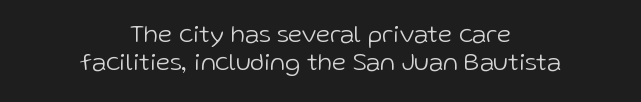
Q: Is the text bold? A: No.
Q: Is the text italic (slanted)? A: No, it is upright.
Q: Is the text underlined? A: No.
Q: How is the paragraph aligned? A: Centered.
Q: Is the spacing between letters normal or unusually wide? A: Normal.
Q: Is the spacing between lines tight, normal or loose? A: Tight.
